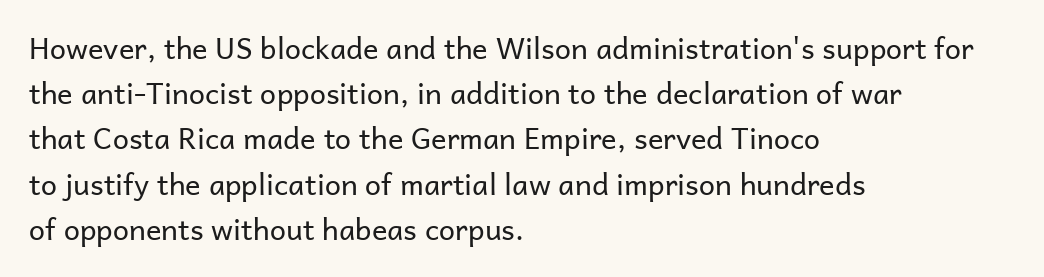
This is sans-serif lettering, the kind often seen on screens and signage. The lettering stays uniformly vertical, giving the passage a roman look. Beneath every word, the page is bare. The face used here is proportionally spaced, like ordinary book or web type. Summary of weight: not heavy and not bold.
